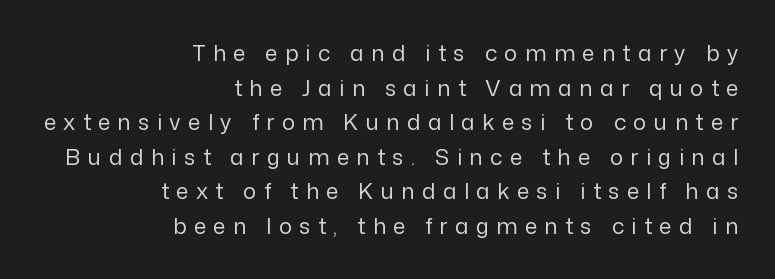
{"italic": "no", "bold": "no", "underline": "no", "align": "right", "line_spacing": "normal", "line_spacing_ratio": 1.57, "letter_spacing": "wide", "letter_spacing_em": 0.34, "glyph_px": 22}
